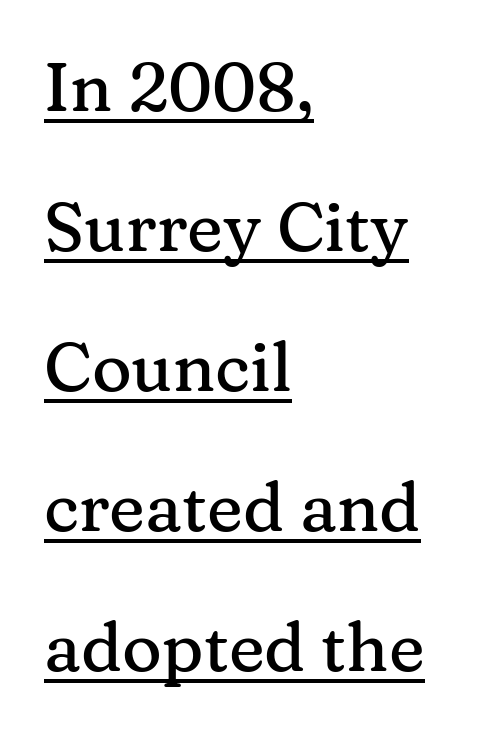
The image shows 68 px serif type, upright; set left-aligned, loose line spacing (2.06x), normal letter spacing, underlined; medium stroke contrast and a medium x-height.
